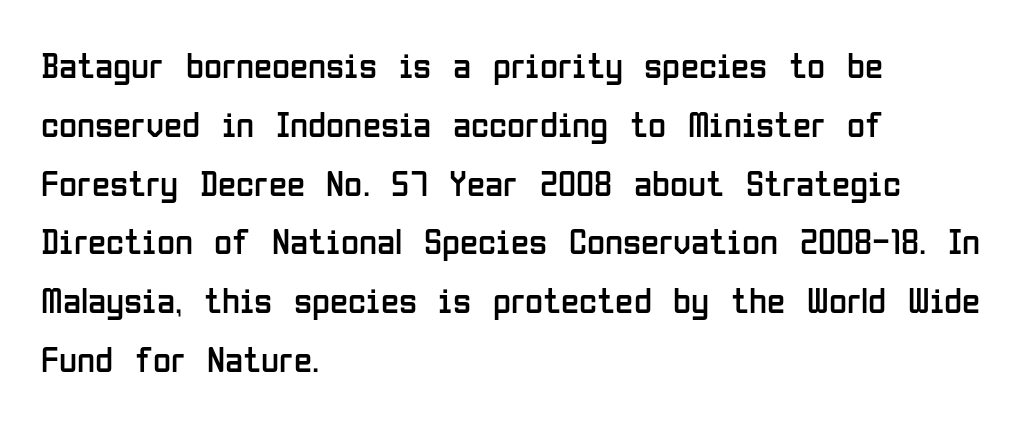
The image shows 37 px regular-weight, condensed sans-serif type, upright; set left-aligned, normal line spacing (1.59x), normal letter spacing, not underlined; low stroke contrast and a medium x-height.
